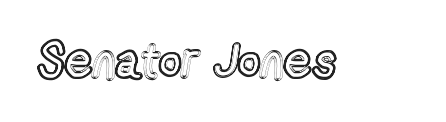
{"width": "condensed", "x_height": "medium", "monospaced": "no", "underline": "no", "letter_spacing": "normal", "letter_spacing_em": 0.0, "glyph_px": 49}
